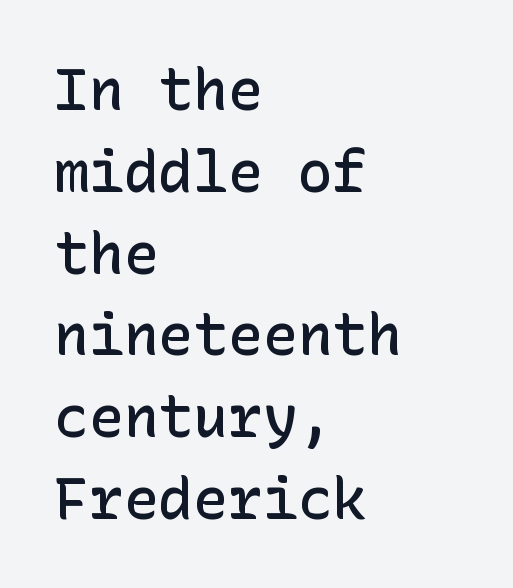
The image shows 58 px semibold sans-serif type, upright; set left-aligned, normal line spacing (1.41x), normal letter spacing, not underlined; low stroke contrast and a medium x-height.
